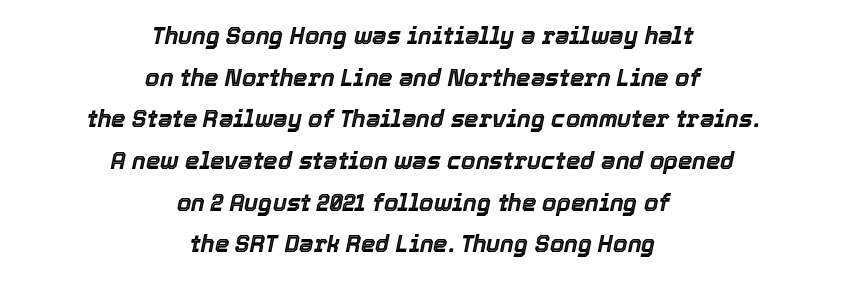
The image shows 23 px text type, italic (leaning right); set centered, line spacing 1.81x, normal letter spacing, not underlined.
